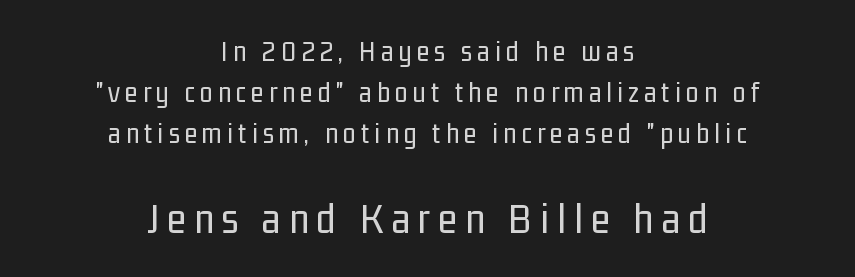
Underline: absent. The font sits on the lighter half of the weight spectrum, regular included. Is there any slant? The stems are plumb. This is sans-serif lettering, the kind often seen on screens and signage. These lines are rendered in a variable-pitch font. The designer gave the closing block more size than the opening block.
